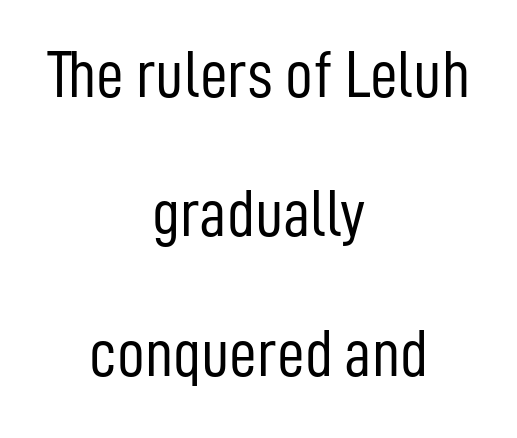
Check where the strokes stop: nothing finishes them off — pure sans. You can tell it's not italic because the verticals are truly vertical. Leftover space on each line is divided equally before and after the words. Each new line begins a long way beneath the previous one. What stands out about the letter spacing? Nothing — it is the standard amount. This reads as an unemphasized weight, regular at the heaviest.
